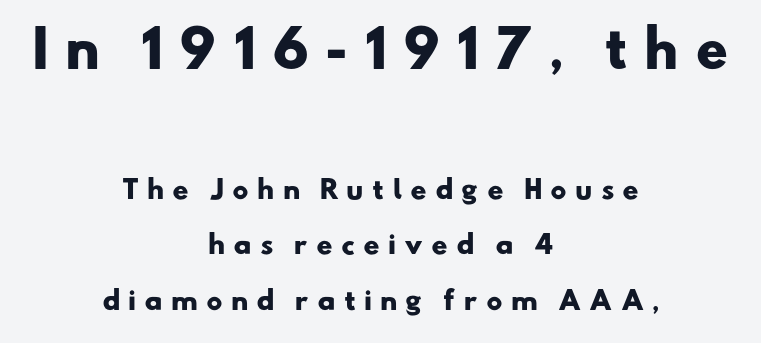
Type without underlining. In CSS terms this would be text-align: center. Does extra space separate the letters? Yes, quite a lot of it. As a designer I'd log this as weight 700, bold. Honestly, the rows look like they've been pulled way apart.
